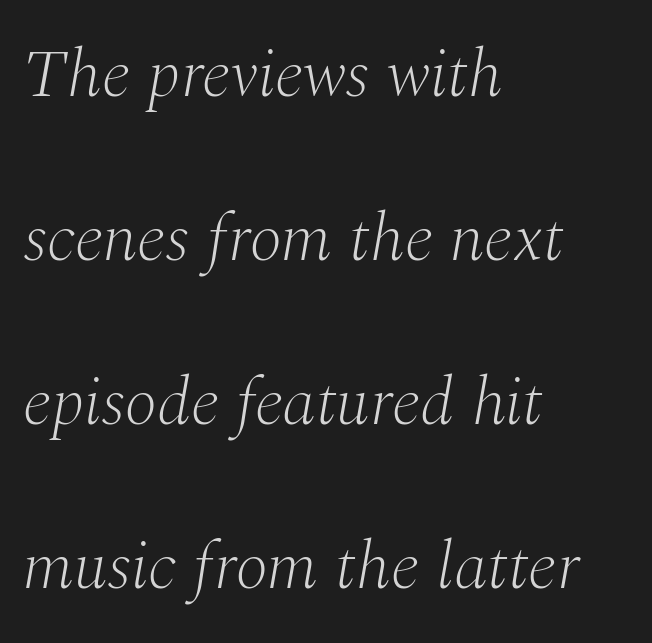
The image shows 68 px light serif type, italic (leaning right); set left-aligned, loose line spacing (2.41x), normal letter spacing, not underlined; medium stroke contrast and a medium x-height.
